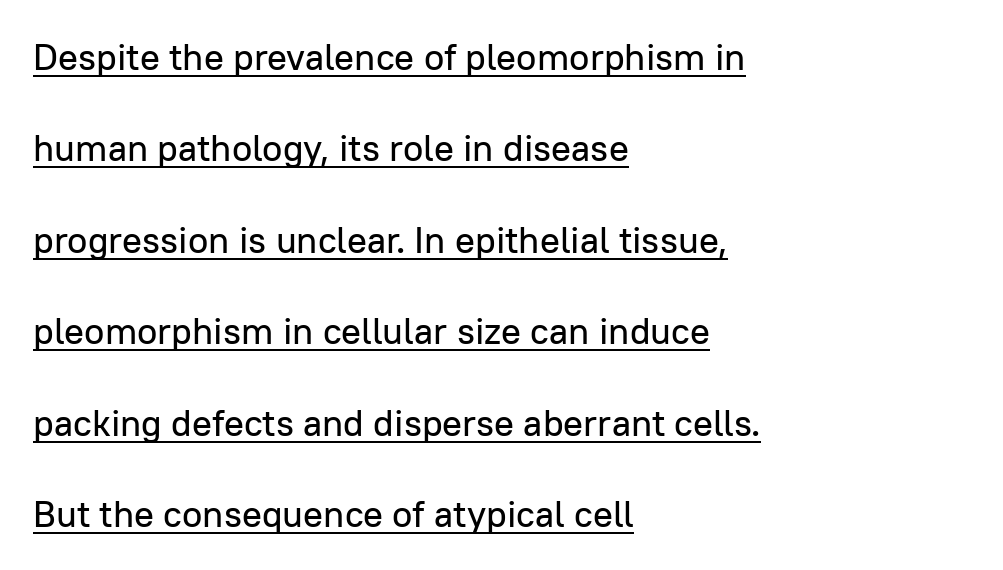
Q: Is the text italic (slanted)? A: No, it is upright.
Q: Is the typeface a serif or a sans-serif typeface? A: Sans-serif.
Q: Is the text underlined? A: Yes.
Q: How is the paragraph aligned? A: Left-aligned.
Q: Is the spacing between letters normal or unusually wide? A: Normal.
Q: Is the spacing between lines tight, normal or loose? A: Loose.
Q: Width (condensed, normal, or wide)? A: Normal.
Q: Stroke contrast? A: Low.
Q: x-height? A: Medium.
Q: Monospaced? A: No.
